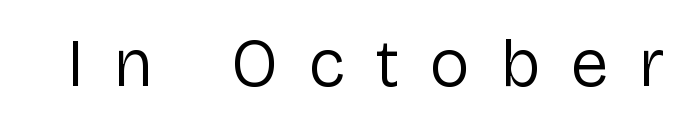
Q: Is the text bold? A: No.
Q: Is the text italic (slanted)? A: No, it is upright.
Q: Is the typeface a serif or a sans-serif typeface? A: Sans-serif.
Q: Is the text underlined? A: No.
Q: Is the spacing between letters normal or unusually wide? A: Unusually wide.
Q: Width (condensed, normal, or wide)? A: Normal.
Q: Stroke contrast? A: Low.
Q: x-height? A: Medium.
Q: Monospaced? A: No.
